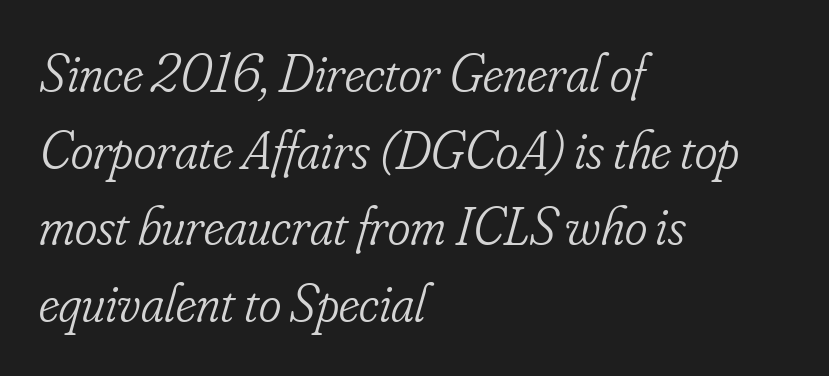
{"serif": "yes", "italic": "yes", "lean": "right", "slant_degrees": 16, "bold": "no", "weight": "light", "width": "condensed", "stroke_contrast": "low", "x_height": "small", "monospaced": "no", "underline": "no", "align": "left", "line_spacing": "normal", "line_spacing_ratio": 1.42, "letter_spacing": "normal", "letter_spacing_em": 0.0, "glyph_px": 54}
